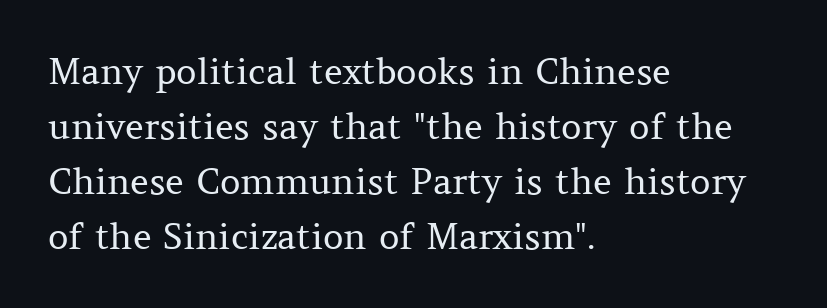
Q: Is the text bold? A: No.
Q: Is the text italic (slanted)? A: No, it is upright.
Q: Is the typeface a serif or a sans-serif typeface? A: Serif.
Q: Is the text underlined? A: No.
Q: How is the paragraph aligned? A: Left-aligned.
Q: Is the spacing between letters normal or unusually wide? A: Normal.
Q: Is the spacing between lines tight, normal or loose? A: Normal.
Q: Width (condensed, normal, or wide)? A: Normal.
Q: Stroke contrast? A: Medium.
Q: x-height? A: Medium.
Q: Monospaced? A: No.
